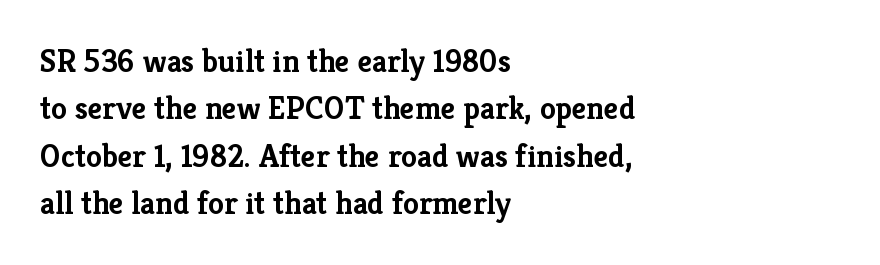
{"serif": "yes", "italic": "no", "bold": "yes", "weight": "semibold", "width": "normal", "stroke_contrast": "low", "x_height": "medium", "monospaced": "no", "underline": "no", "align": "left", "line_spacing": "normal", "line_spacing_ratio": 1.48, "letter_spacing": "normal", "letter_spacing_em": 0.0, "glyph_px": 32}
